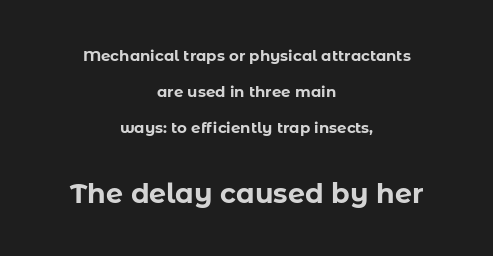
The image shows 27 px bold type, upright; set centered, loose line spacing (2.4x), normal letter spacing, not underlined; the second (bottom) block is 1.8x larger.
